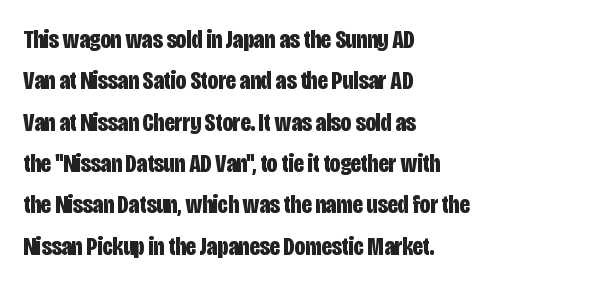
The image shows 26 px bold type, upright; set left-aligned, normal line spacing (1.59x), normal letter spacing, not underlined.
